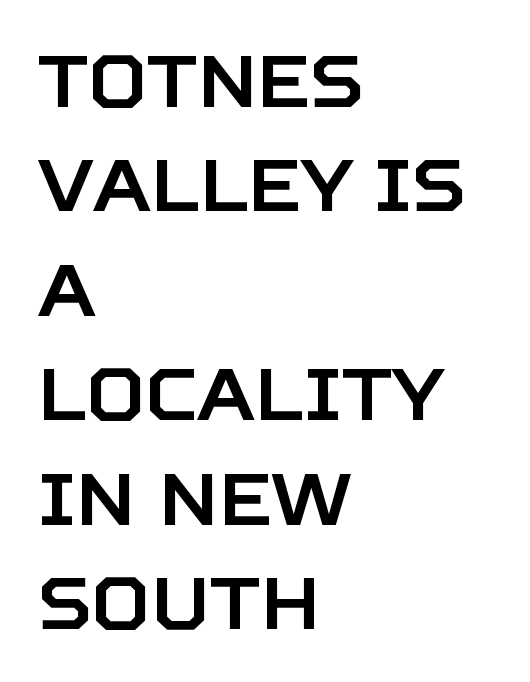
{"serif": "no", "italic": "no", "width": "normal", "stroke_contrast": "low", "x_height": "large", "monospaced": "no", "underline": "no", "align": "left", "line_spacing": "normal", "line_spacing_ratio": 1.45, "letter_spacing": "normal", "letter_spacing_em": 0.0, "glyph_px": 72}
